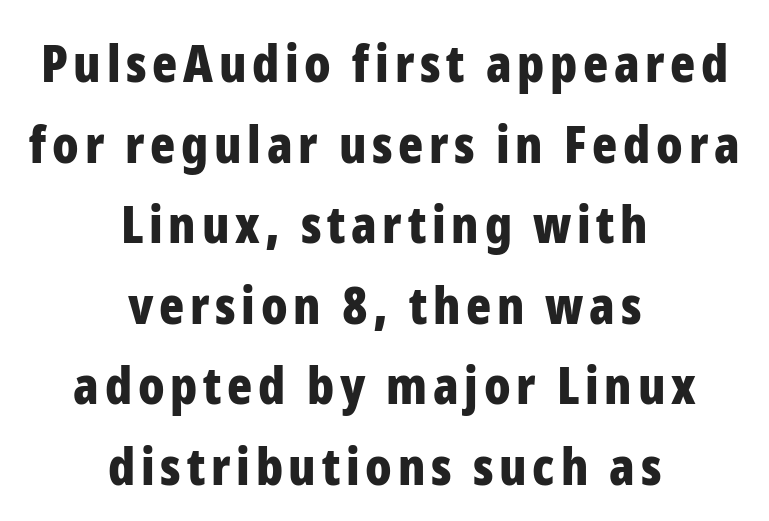
{"serif": "no", "italic": "no", "bold": "yes", "weight": "bold", "width": "condensed", "stroke_contrast": "low", "x_height": "medium", "monospaced": "no", "underline": "no", "align": "center", "line_spacing": "normal", "line_spacing_ratio": 1.55, "glyph_px": 52}
